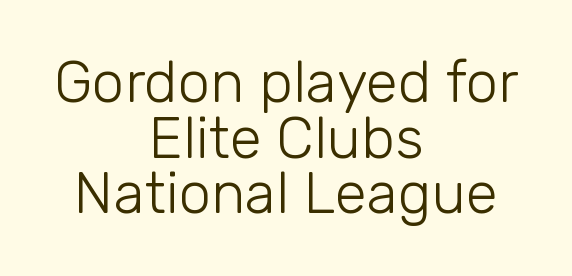
{"serif": "no", "italic": "no", "bold": "no", "weight": "light", "width": "normal", "stroke_contrast": "low", "x_height": "medium", "monospaced": "no", "underline": "no", "align": "center", "line_spacing": "tight", "line_spacing_ratio": 0.96, "letter_spacing": "normal", "letter_spacing_em": 0.0, "glyph_px": 58}
